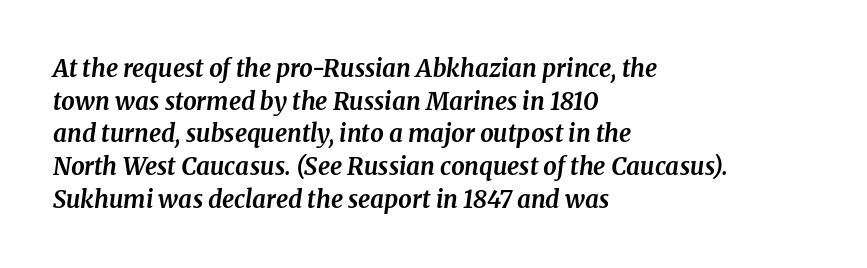
{"italic": "yes", "lean": "right", "slant_degrees": 8, "bold": "yes", "underline": "no", "align": "left", "line_spacing": "normal", "line_spacing_ratio": 1.36, "letter_spacing": "normal", "letter_spacing_em": 0.0, "glyph_px": 24}
